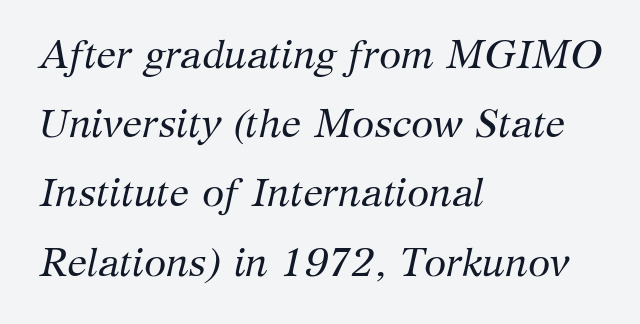
The image shows 40 px regular-weight serif type, italic (leaning right); set left-aligned, line spacing 1.73x, normal letter spacing, not underlined; medium stroke contrast and a medium x-height.
